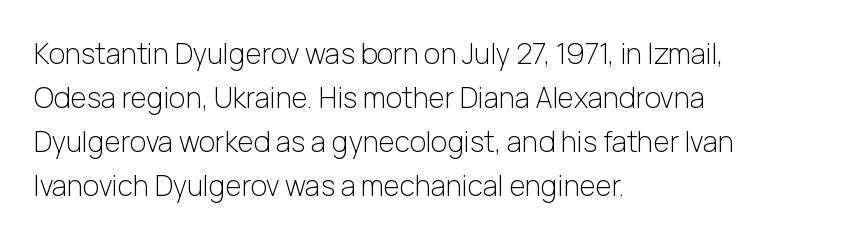
{"serif": "no", "italic": "no", "bold": "no", "weight": "light", "width": "normal", "stroke_contrast": "low", "x_height": "medium", "monospaced": "no", "underline": "no", "align": "left", "line_spacing": "normal", "line_spacing_ratio": 1.57, "letter_spacing": "normal", "letter_spacing_em": 0.0, "glyph_px": 28}
